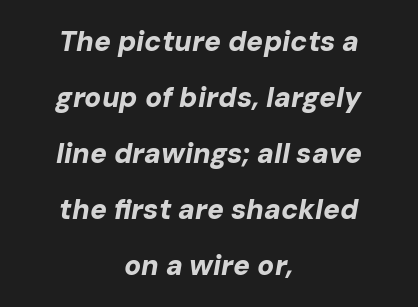
Notice the wide empty band between every row — that's loose leading. In terms of weight, the rendering is a true, heavy bold. Do the characters align in a grid? No, the font is proportional. The face used here is rendered with its standard letterfit.
